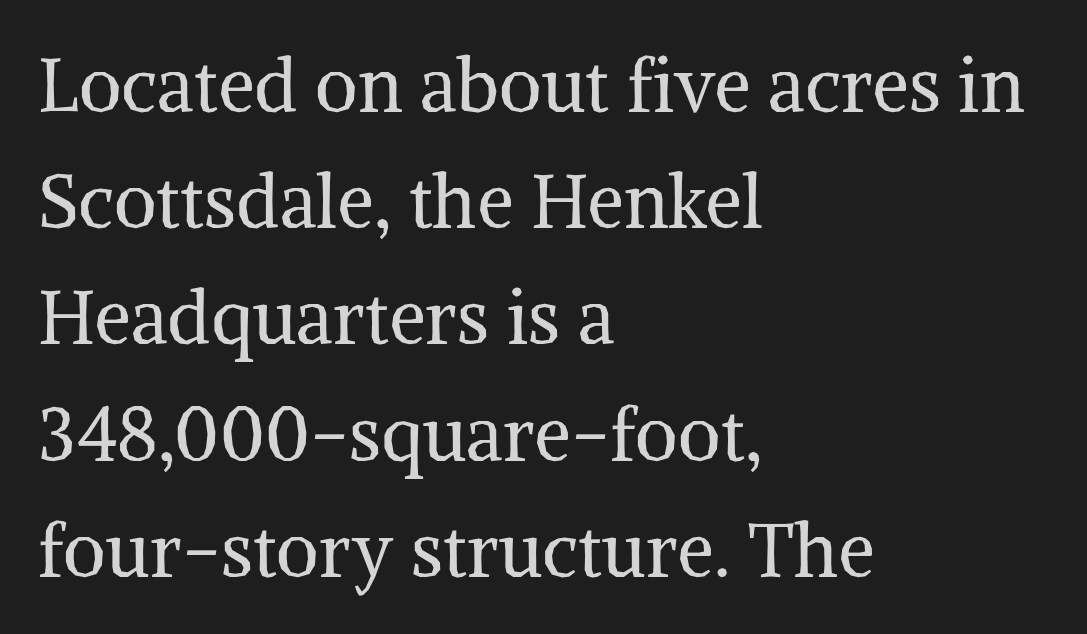
{"serif": "yes", "italic": "no", "bold": "no", "weight": "regular", "width": "normal", "stroke_contrast": "medium", "x_height": "medium", "monospaced": "no", "underline": "no", "align": "left", "line_spacing": "normal", "line_spacing_ratio": 1.57, "letter_spacing": "normal", "letter_spacing_em": 0.0, "glyph_px": 74}
